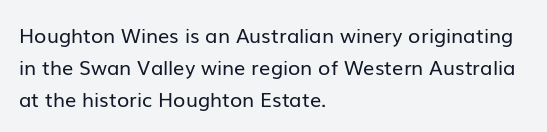
Q: Is the text bold? A: No.
Q: Is the text italic (slanted)? A: No, it is upright.
Q: Is the text underlined? A: No.
Q: How is the paragraph aligned? A: Left-aligned.
Q: Is the spacing between letters normal or unusually wide? A: Normal.
Q: Is the spacing between lines tight, normal or loose? A: Normal.
